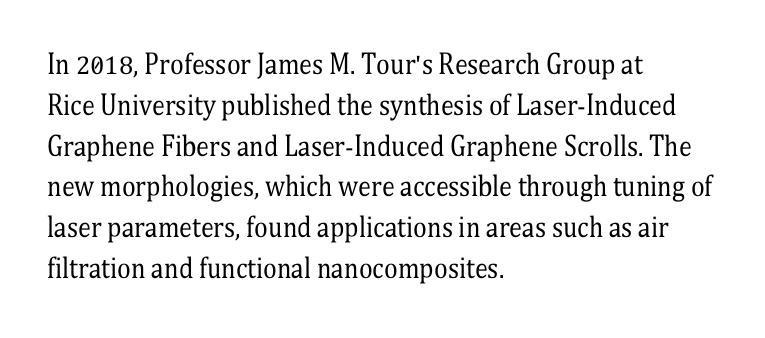
The gap between lines stays unmarked. No extra tracking has been applied to these lines. Does the leading feel generous? No, just average. Short and long lines alike share a common starting point at left.
